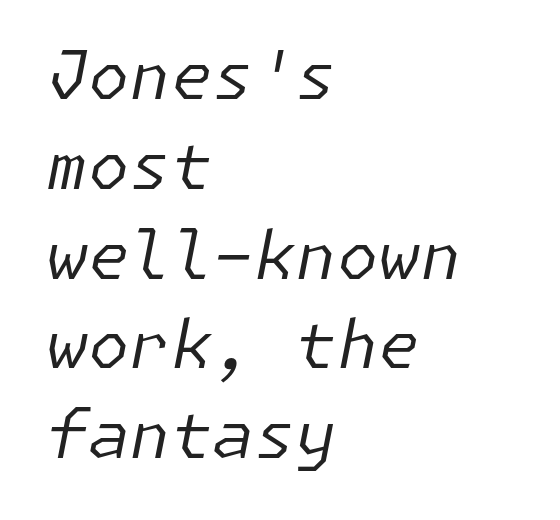
Words appear dense and cohesive because spacing is normal. The rendering uses a moderate line-height, typical for paragraphs. No letter is thick-stroked: the sample isn't bold. Just letters on the line, the space beneath them empty. This sample is left-justified, so line endings fall wherever the words run out. The text carries the slant typical of an italic or oblique font.
